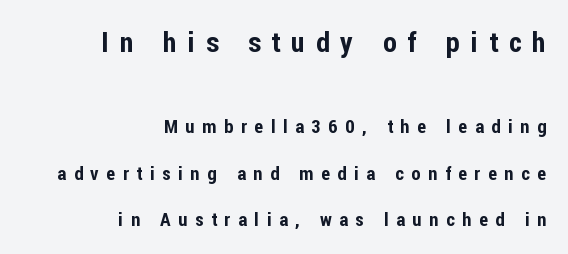
The tracking reads as deliberately expanded to a designer's eye. The designer went with a sans here, leaving each stem footless. Each line ends at the same right margin while the left side varies. The rendering uses a large line-height, opening up the rows. Lines of text with bare space underneath. Varying glyph widths throughout — classic text-font behaviour.
